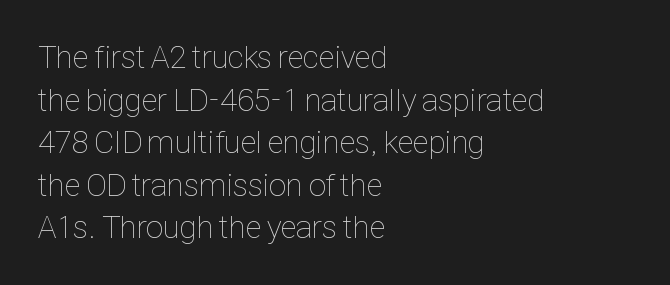
Q: Is the text bold? A: No.
Q: Is the text italic (slanted)? A: No, it is upright.
Q: Is the text underlined? A: No.
Q: How is the paragraph aligned? A: Left-aligned.
Q: Is the spacing between letters normal or unusually wide? A: Normal.
Q: Is the spacing between lines tight, normal or loose? A: Normal.
Q: Width (condensed, normal, or wide)? A: Condensed.
Q: Stroke contrast? A: Low.
Q: x-height? A: Medium.
Q: Monospaced? A: No.
